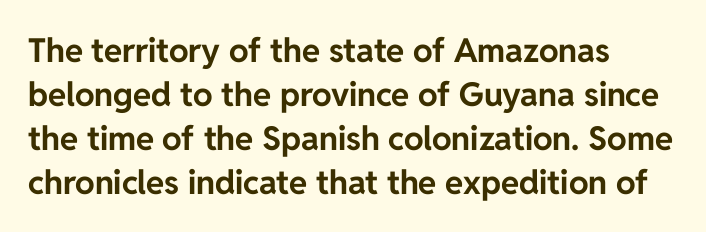
Q: Is the text bold? A: Yes.
Q: Is the text italic (slanted)? A: No, it is upright.
Q: Is the typeface a serif or a sans-serif typeface? A: Sans-serif.
Q: Is the text underlined? A: No.
Q: How is the paragraph aligned? A: Left-aligned.
Q: Is the spacing between letters normal or unusually wide? A: Normal.
Q: Is the spacing between lines tight, normal or loose? A: Normal.
Q: Width (condensed, normal, or wide)? A: Normal.
Q: Stroke contrast? A: Low.
Q: x-height? A: Medium.
Q: Monospaced? A: No.
